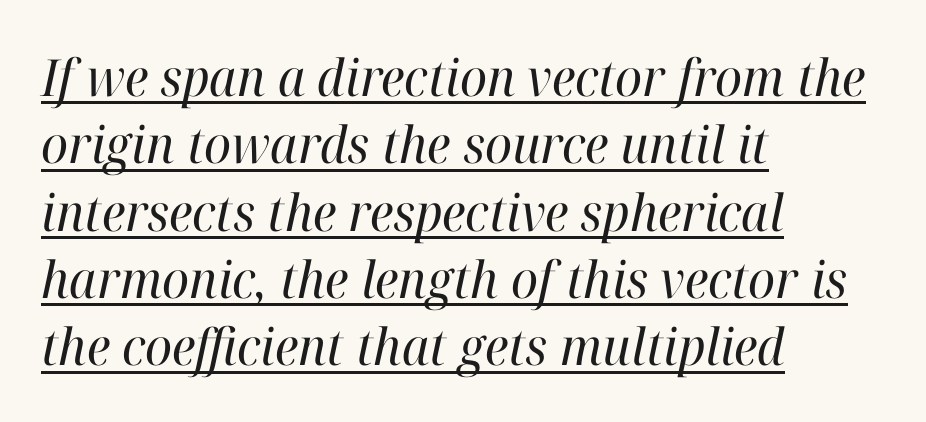
Q: Is the text bold? A: No.
Q: Is the text italic (slanted)? A: Yes, it leans right by about 12 degrees.
Q: Is the typeface a serif or a sans-serif typeface? A: Serif.
Q: Is the text underlined? A: Yes.
Q: How is the paragraph aligned? A: Left-aligned.
Q: Is the spacing between letters normal or unusually wide? A: Normal.
Q: Is the spacing between lines tight, normal or loose? A: Normal.
Q: Width (condensed, normal, or wide)? A: Normal.
Q: Stroke contrast? A: High.
Q: x-height? A: Medium.
Q: Monospaced? A: No.
